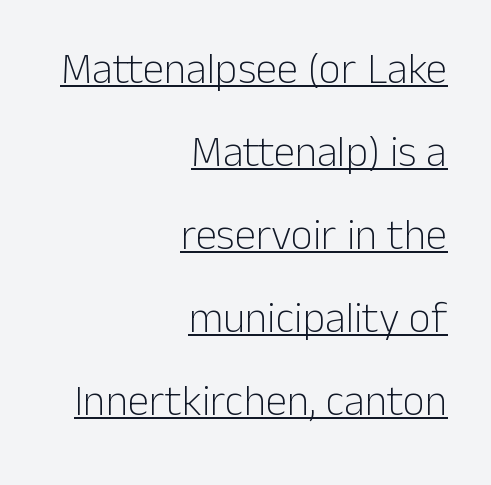
The image shows 43 px light sans-serif type, upright; set right-aligned, loose line spacing (1.93x), normal letter spacing, underlined; low stroke contrast and a medium x-height.
